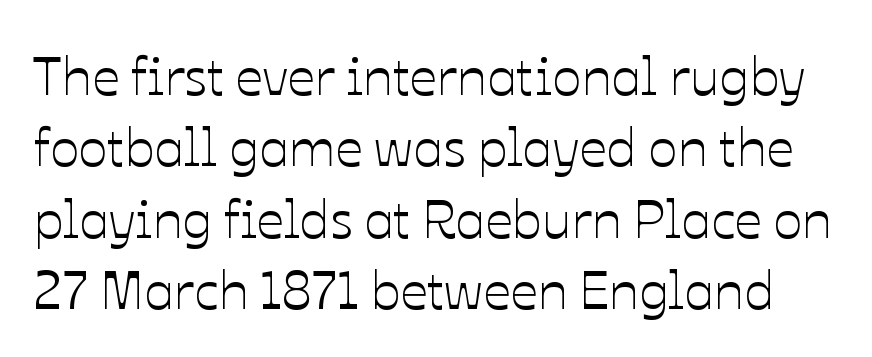
Q: Is the text italic (slanted)? A: No, it is upright.
Q: Is the text underlined? A: No.
Q: Is the spacing between letters normal or unusually wide? A: Normal.
Q: Is the spacing between lines tight, normal or loose? A: Normal.
Q: Width (condensed, normal, or wide)? A: Normal.
Q: Stroke contrast? A: Low.
Q: x-height? A: Medium.
Q: Monospaced? A: No.
